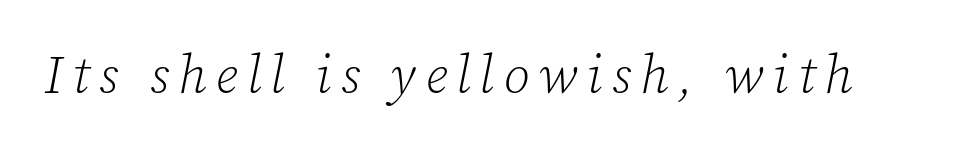
Heaviness? Minimal to ordinary, like unemphasized prose. These lines are rendered in a variable-pitch font. The letters are slanted; this is an italic face. Descenders are the only things crossing below the line. Font category for this specimen: serif.
